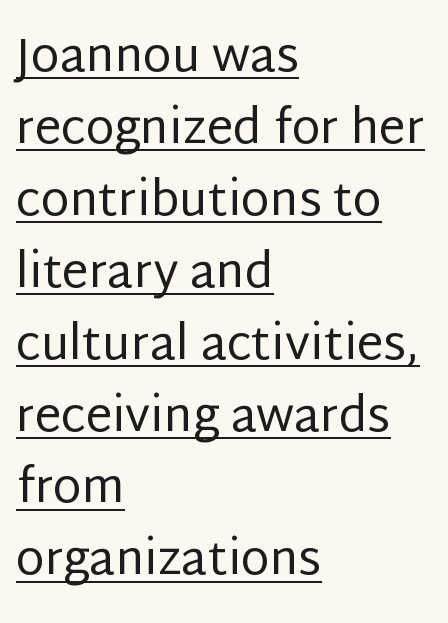
Q: Is the text bold? A: No.
Q: Is the text italic (slanted)? A: No, it is upright.
Q: Is the typeface a serif or a sans-serif typeface? A: Sans-serif.
Q: Is the text underlined? A: Yes.
Q: How is the paragraph aligned? A: Left-aligned.
Q: Is the spacing between letters normal or unusually wide? A: Normal.
Q: Is the spacing between lines tight, normal or loose? A: Normal.
Q: Width (condensed, normal, or wide)? A: Normal.
Q: Stroke contrast? A: Low.
Q: x-height? A: Large.
Q: Monospaced? A: No.
